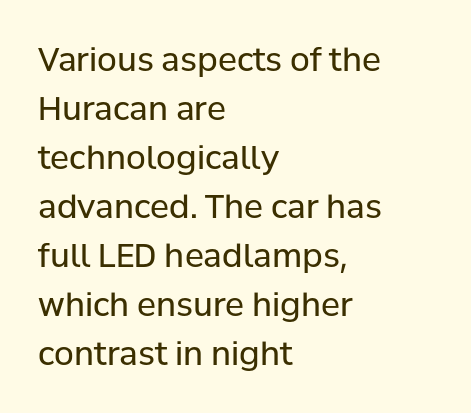
{"serif": "no", "italic": "no", "bold": "no", "weight": "regular", "width": "normal", "stroke_contrast": "low", "x_height": "medium", "monospaced": "no", "underline": "no", "align": "left", "line_spacing": "normal", "line_spacing_ratio": 1.53, "letter_spacing": "normal", "letter_spacing_em": 0.0, "glyph_px": 32}
